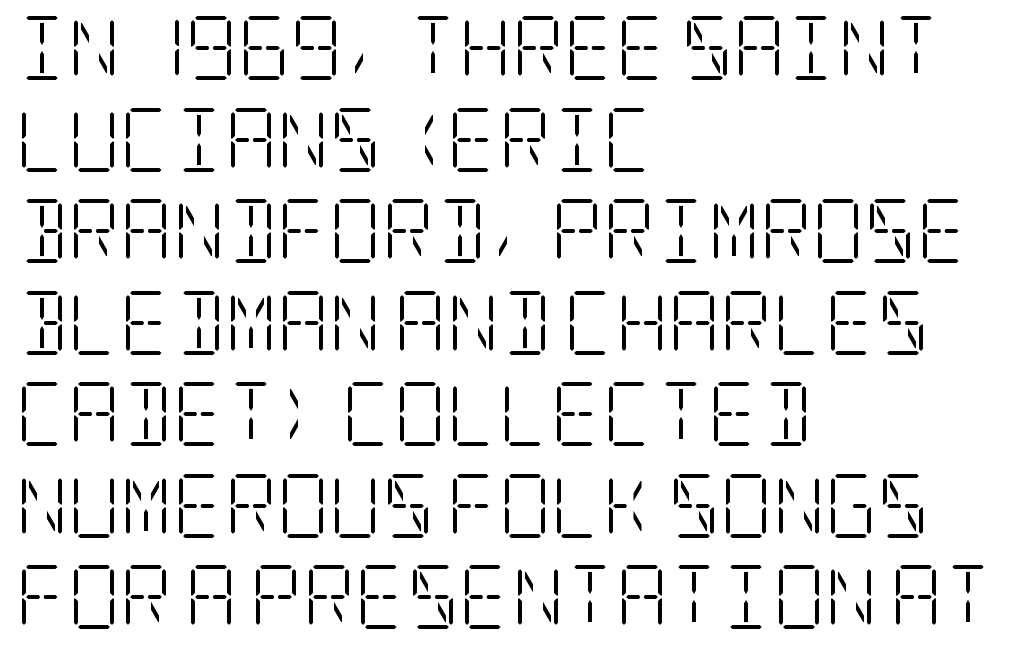
{"serif": "yes", "italic": "no", "bold": "no", "weight": "light", "width": "condensed", "stroke_contrast": "low", "x_height": "large", "underline": "no", "align": "left", "line_spacing": "normal", "line_spacing_ratio": 1.43, "letter_spacing": "normal", "letter_spacing_em": 0.0, "glyph_px": 64}
